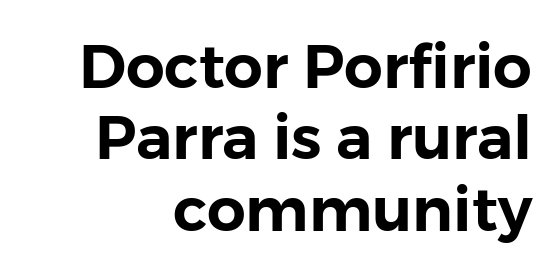
{"serif": "no", "italic": "no", "width": "normal", "stroke_contrast": "low", "x_height": "medium", "monospaced": "no", "underline": "no", "align": "right", "line_spacing_ratio": 1.17, "letter_spacing": "normal", "letter_spacing_em": 0.0, "glyph_px": 61}
